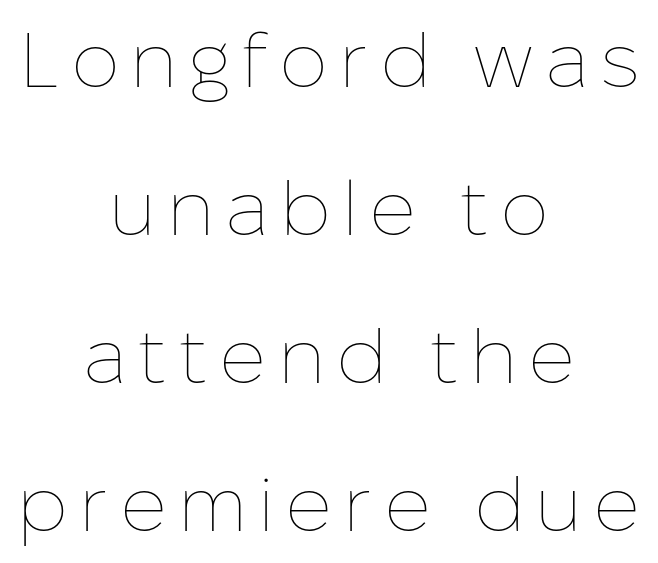
The image shows 77 px thin type, upright; set centered, loose line spacing (1.92x), not underlined; low stroke contrast and a medium x-height.
